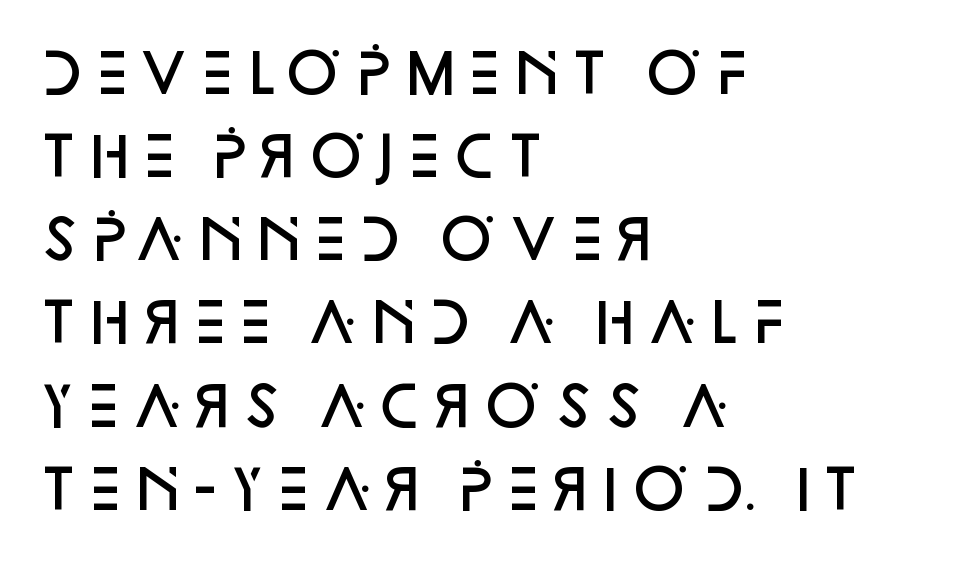
These lines stack with their left ends in a neat column. The face used here is a sans, in the tradition of grotesques and geometrics. Has an underline been added? It has not. Glyph-to-glyph distance matches everyday printed text. Summary of weight: moderately heavy, a semibold. Is this a fixed-width face? No — the glyphs have proportional, varying widths.
